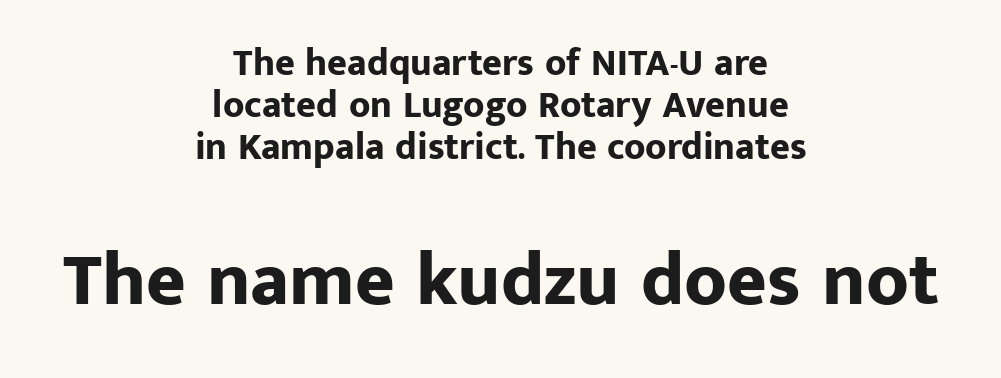
Q: Is the text bold? A: Yes.
Q: Is the text italic (slanted)? A: No, it is upright.
Q: Is the typeface a serif or a sans-serif typeface? A: Sans-serif.
Q: Is the text underlined? A: No.
Q: How is the paragraph aligned? A: Centered.
Q: Is the spacing between letters normal or unusually wide? A: Normal.
Q: Is the spacing between lines tight, normal or loose? A: Tight.
Q: Which block of text is set in a larger size, the first (top) or the second (bottom)? A: The second (bottom) one.
Q: Width (condensed, normal, or wide)? A: Normal.
Q: Stroke contrast? A: Low.
Q: x-height? A: Medium.
Q: Monospaced? A: No.
